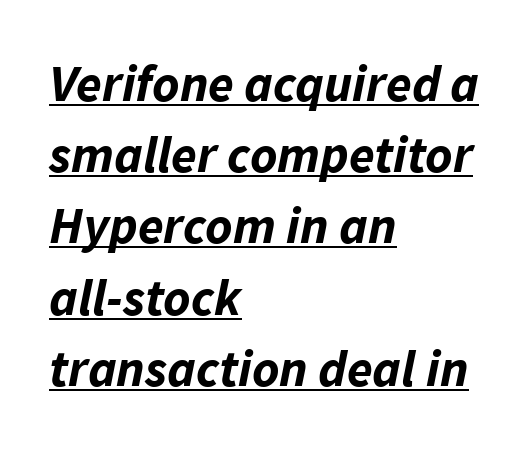
{"italic": "yes", "lean": "right", "slant_degrees": 11, "bold": "yes", "weight": "bold", "width": "normal", "stroke_contrast": "low", "x_height": "medium", "monospaced": "no", "underline": "yes", "align": "left", "line_spacing": "normal", "line_spacing_ratio": 1.37, "letter_spacing": "normal", "letter_spacing_em": 0.0, "glyph_px": 52}
